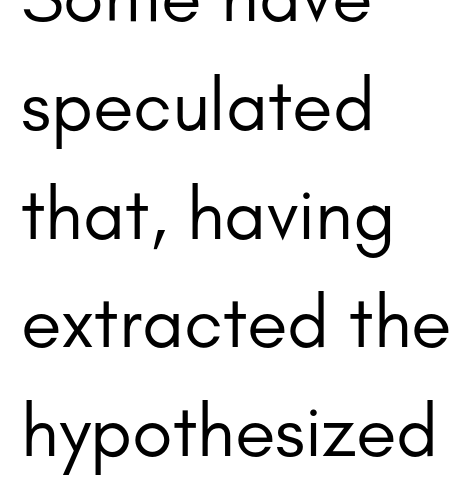
A quiet, ordinary-to-light weight characterises the typeface. Each letter keeps its own natural width here, so spacing adapts to shape. Leading: standard. Every character sits straight up, as roman type does.
